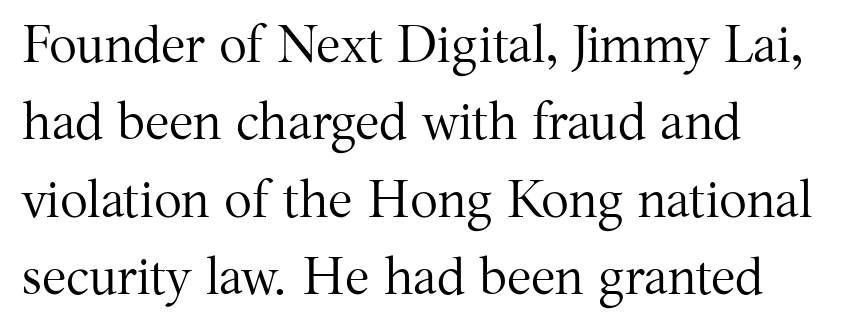
The image shows 52 px regular-weight serif type, upright; set left-aligned, normal line spacing (1.49x), normal letter spacing, not underlined; medium stroke contrast and a medium x-height.
